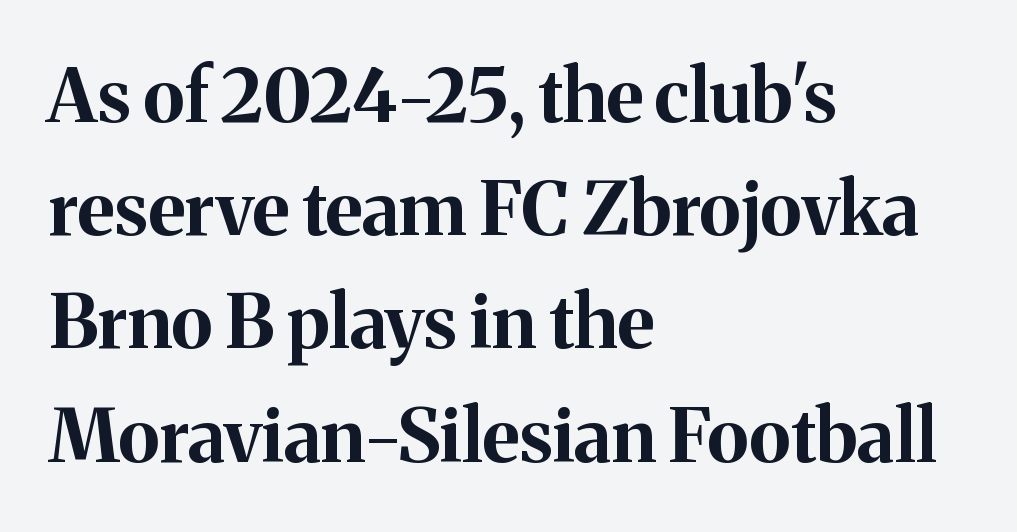
{"serif": "yes", "italic": "no", "bold": "yes", "weight": "bold", "width": "normal", "stroke_contrast": "medium", "x_height": "medium", "monospaced": "no", "underline": "no", "align": "left", "line_spacing": "normal", "line_spacing_ratio": 1.53, "letter_spacing": "normal", "letter_spacing_em": 0.0, "glyph_px": 74}
